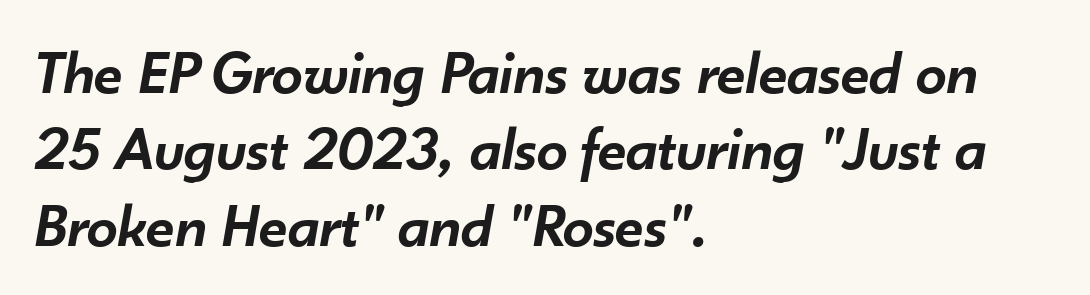
Typographic density is moderately raised because the face is semibold. Quick note: italic. Note the varied advance widths — an 'i' is clearly narrower than an 'm'. Visually the block forms a straight wall on the left and a jagged coastline on the right. Is the letter spacing exaggerated? No — it looks like the ordinary default. Underline: absent.
